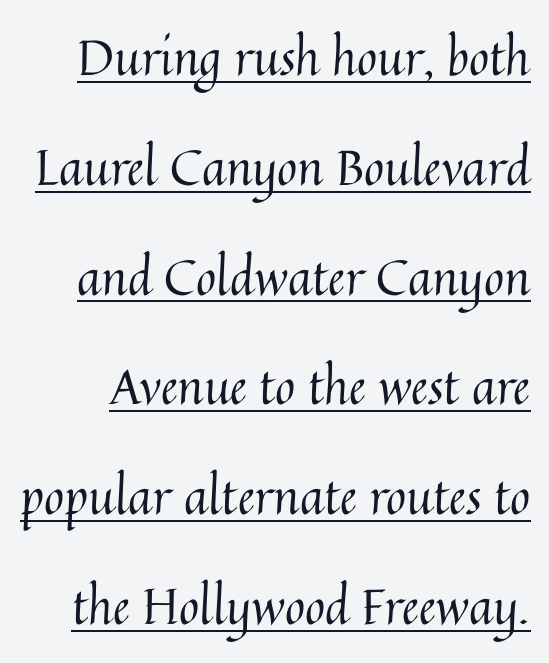
The lines are spread far apart with generous leading. The face used here is rendered with its standard letterfit. Is the stroke heavy? The answer is a plain regular-or-lighter. Each letter keeps its own natural width here, so spacing adapts to shape.
